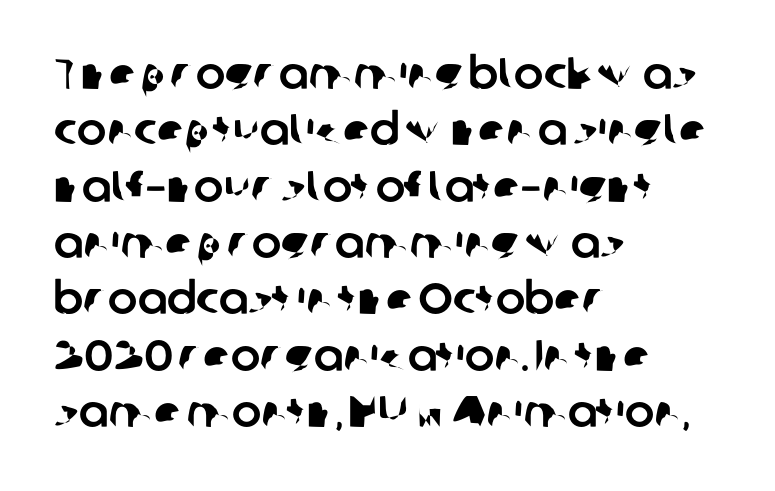
{"serif": "no", "width": "normal", "stroke_contrast": "low", "x_height": "medium", "monospaced": "no", "underline": "no", "align": "left", "line_spacing": "normal", "line_spacing_ratio": 1.28, "letter_spacing": "normal", "letter_spacing_em": 0.0, "glyph_px": 44}
